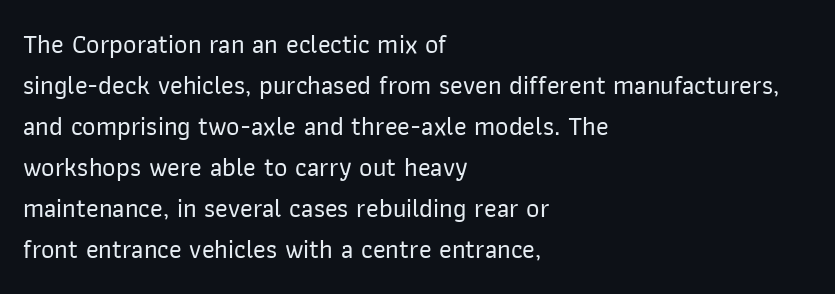
Descenders hang freely into open space. The font's upright variant was chosen for this text. Alignment: flush left. Leading: standard. The letterforms sit shoulder to shoulder at normal distance.
